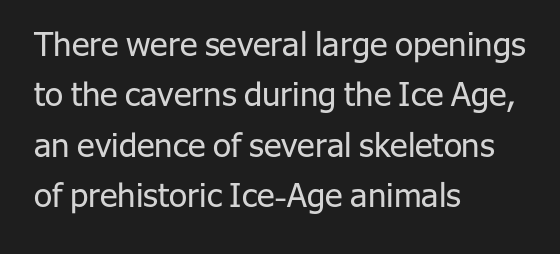
The image shows 33 px regular-weight sans-serif type, upright; set left-aligned, normal line spacing (1.53x), normal letter spacing, not underlined; low stroke contrast and a medium x-height.
